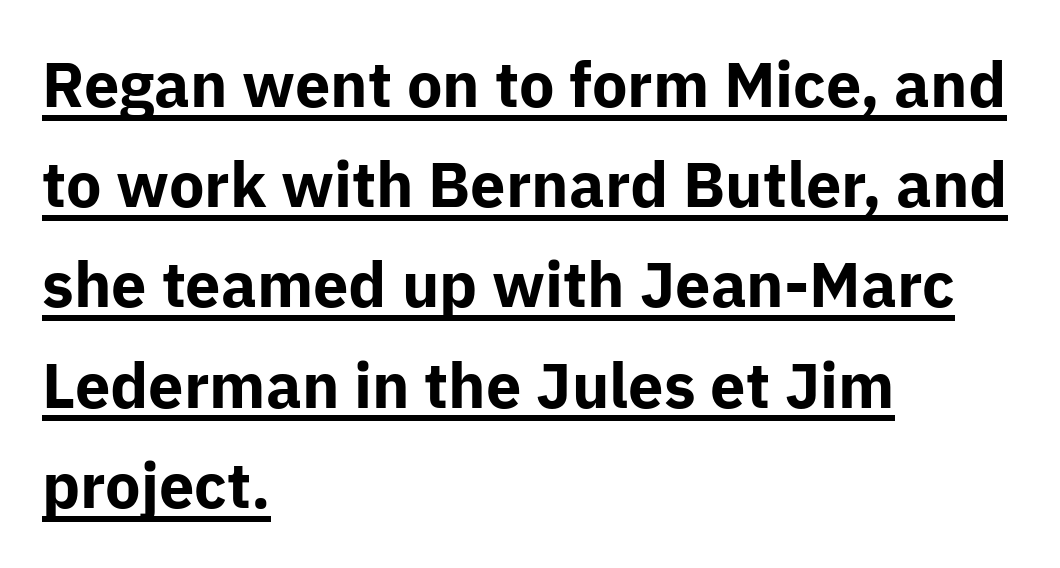
The image shows 63 px bold sans-serif type, upright; set left-aligned, normal line spacing (1.59x), normal letter spacing, underlined; low stroke contrast and a medium x-height.
